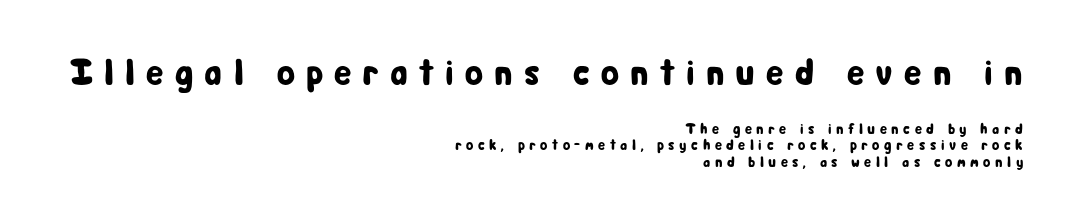
The glyphs are unaccompanied by any horizontal stroke below them. Leading is clearly below the norm, producing a dense column. Right-aligned paragraph, ragged on the left. The glyphs in this specimen are sans serif.
